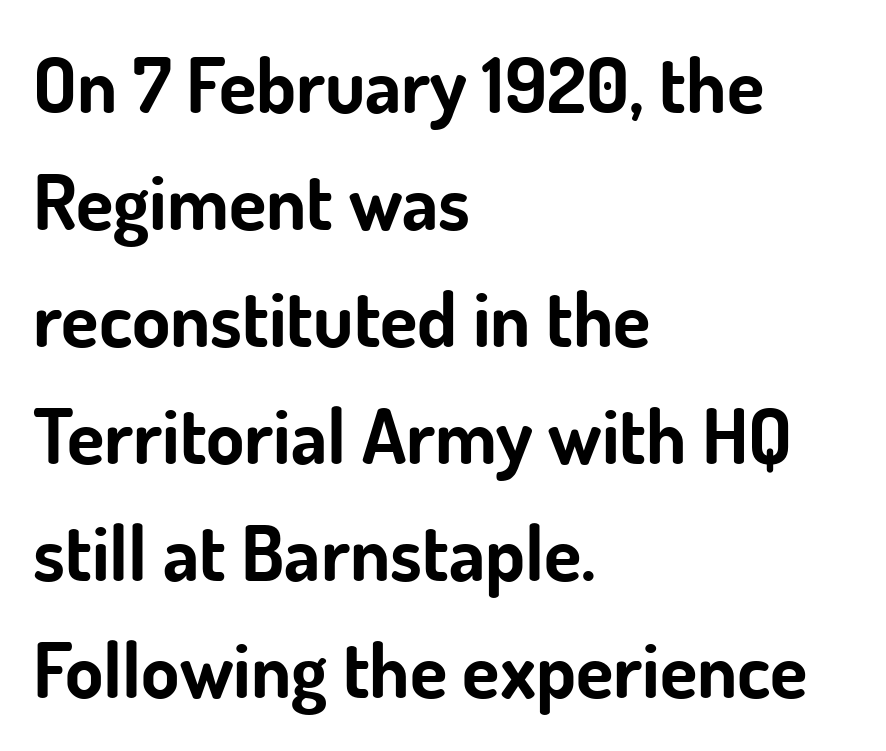
The image shows 77 px bold sans-serif type, upright; set left-aligned, normal line spacing (1.52x), normal letter spacing, not underlined; low stroke contrast and a small x-height.
